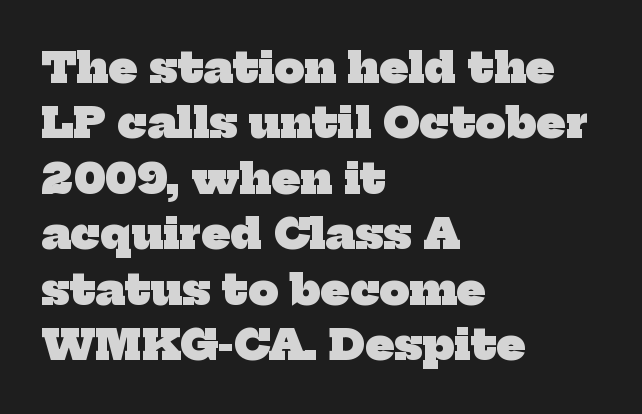
The face used here is seriffed, in the tradition of book romans. You could call the tracking neutral — neither tight nor loose. Each letter keeps its own natural width here, so spacing adapts to shape. The space beneath each line is pristine and unruled. Bold? Absolutely — the strokes are thick and heavy.
